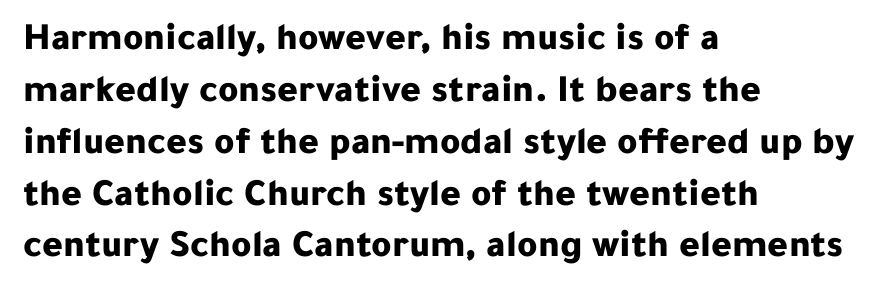
Think of a printed novel: that variable character pitch is what you see here. Nope, not italic — everything's standing straight. The line texture is even and compact thanks to regular tracking. Leading matches the norm, producing a regular column.
